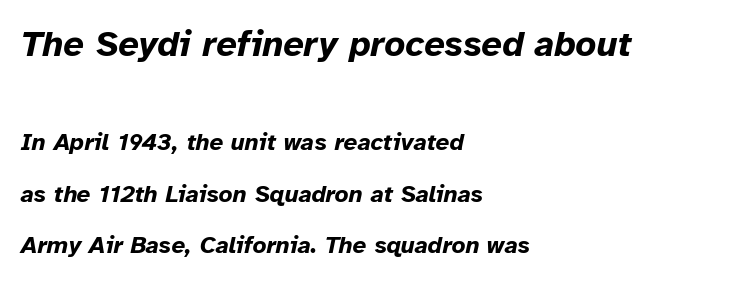
The image shows 36 px bold type, italic (leaning right); set left-aligned, loose line spacing (2.15x), normal letter spacing, not underlined; the first (top) block is 1.5x larger; low stroke contrast and a medium x-height.
